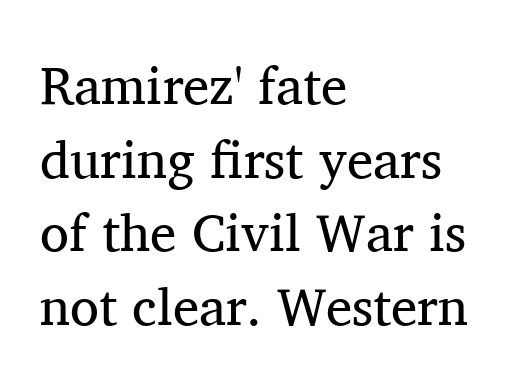
{"serif": "yes", "italic": "no", "bold": "no", "weight": "regular", "width": "normal", "stroke_contrast": "medium", "x_height": "medium", "monospaced": "no", "underline": "no", "align": "left", "line_spacing": "normal", "line_spacing_ratio": 1.39, "letter_spacing": "normal", "letter_spacing_em": 0.0, "glyph_px": 53}
